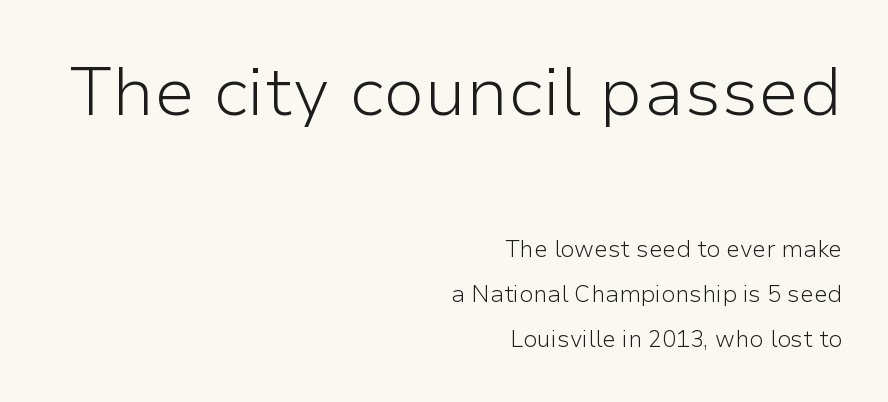
Q: Is the text bold? A: No.
Q: Is the text italic (slanted)? A: No, it is upright.
Q: Is the typeface a serif or a sans-serif typeface? A: Sans-serif.
Q: Is the text underlined? A: No.
Q: How is the paragraph aligned? A: Right-aligned.
Q: Is the spacing between letters normal or unusually wide? A: Normal.
Q: Is the spacing between lines tight, normal or loose? A: Loose.
Q: Which block of text is set in a larger size, the first (top) or the second (bottom)? A: The first (top) one.
Q: Width (condensed, normal, or wide)? A: Normal.
Q: Stroke contrast? A: Low.
Q: x-height? A: Medium.
Q: Monospaced? A: No.
